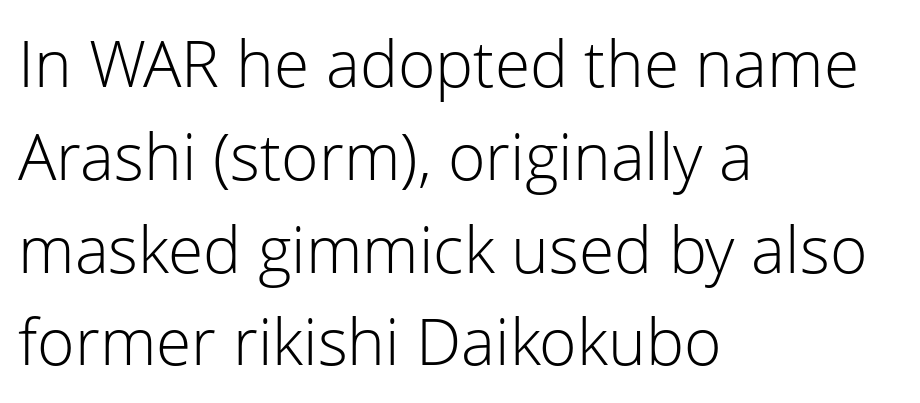
Left-aligned paragraph, ragged on the right. Type style note: lacks serifs. The block of text has a typical density, with ordinary space between rows. Vertical stems look standard width or narrower in stroke. The letterforms sit shoulder to shoulder at normal distance.
